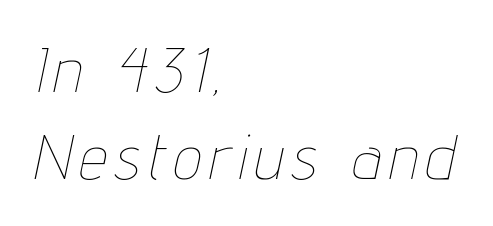
The image shows 62 px thin, condensed type, italic (leaning right); set left-aligned, normal line spacing (1.4x), not underlined; low stroke contrast and a medium x-height.
